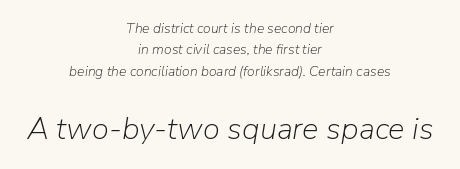
The image shows 31 px light type, italic (leaning right); set centered, normal line spacing (1.53x), normal letter spacing, not underlined; the second (bottom) block is 2.21x larger; low stroke contrast and a medium x-height.
